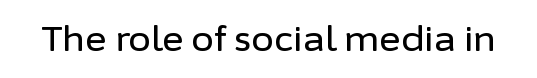
Is the letter spacing exaggerated? No — it looks like the ordinary default. A clean baseline with only descenders dipping below it. Is this a sans? Yes — the strokes have no serifs. Character widths vary here, with narrow letters taking less room than wide ones. Unlike italic type, these characters show no tilt at all.
